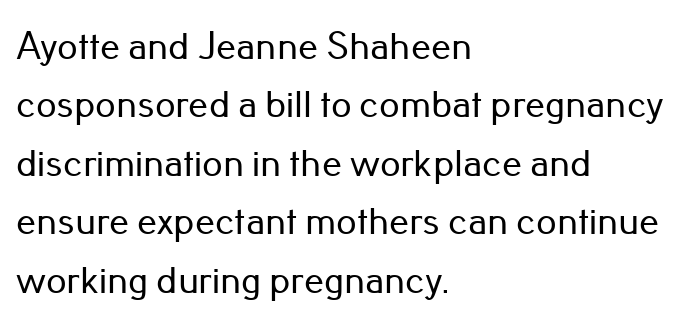
The axis of the letterforms is exactly vertical. The rendering anchors every line to the left-hand side. Do the characters align in a grid? No, the font is proportional. Each row of text sits above clean, open space.
